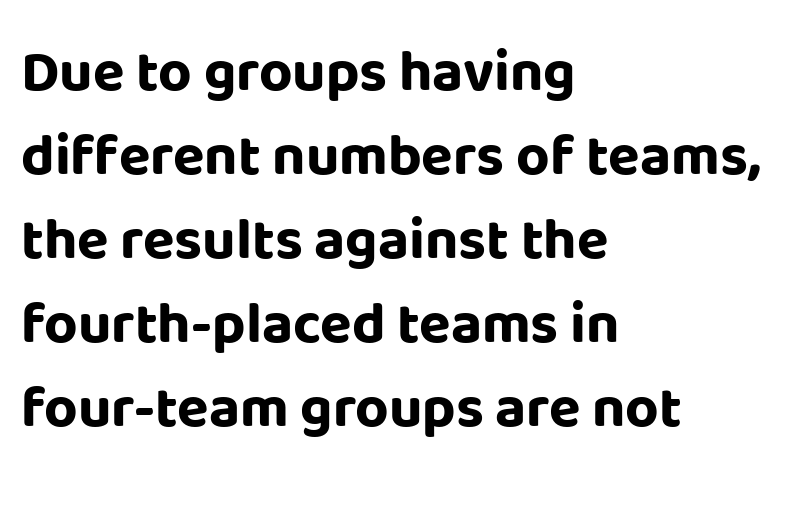
Q: Is the text bold? A: Yes.
Q: Is the text italic (slanted)? A: No, it is upright.
Q: Is the typeface a serif or a sans-serif typeface? A: Sans-serif.
Q: Is the text underlined? A: No.
Q: How is the paragraph aligned? A: Left-aligned.
Q: Is the spacing between letters normal or unusually wide? A: Normal.
Q: Is the spacing between lines tight, normal or loose? A: Normal.
Q: Width (condensed, normal, or wide)? A: Normal.
Q: Stroke contrast? A: Low.
Q: x-height? A: Large.
Q: Monospaced? A: No.
